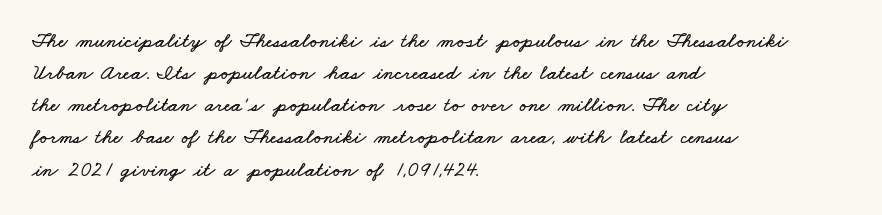
This block has exactly the height ordinary leading produces. Line beginnings align vertically; line endings do not. Descenders are the only things crossing below the line. Nothing unusual about the tracking: characters are spaced as the font intends.
